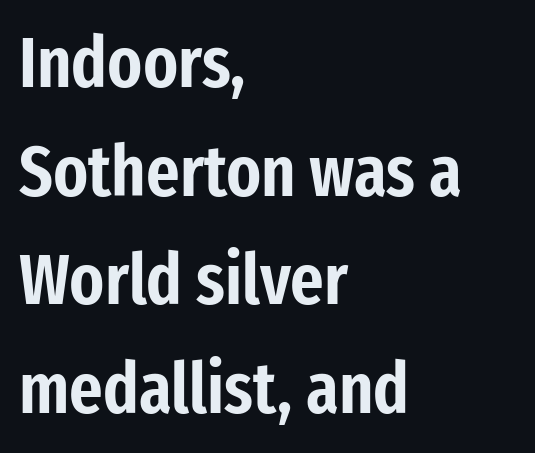
Q: Is the text italic (slanted)? A: No, it is upright.
Q: Is the typeface a serif or a sans-serif typeface? A: Sans-serif.
Q: Is the text underlined? A: No.
Q: How is the paragraph aligned? A: Left-aligned.
Q: Is the spacing between letters normal or unusually wide? A: Normal.
Q: Is the spacing between lines tight, normal or loose? A: Normal.
Q: Width (condensed, normal, or wide)? A: Condensed.
Q: Stroke contrast? A: Low.
Q: x-height? A: Medium.
Q: Monospaced? A: No.
